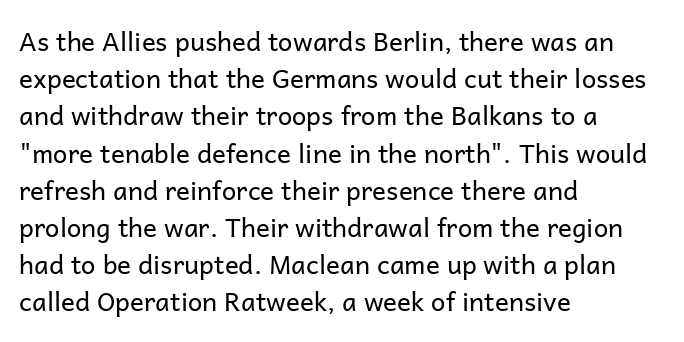
Q: Is the text bold? A: No.
Q: Is the text italic (slanted)? A: No, it is upright.
Q: Is the text underlined? A: No.
Q: How is the paragraph aligned? A: Left-aligned.
Q: Is the spacing between letters normal or unusually wide? A: Normal.
Q: Is the spacing between lines tight, normal or loose? A: Normal.
